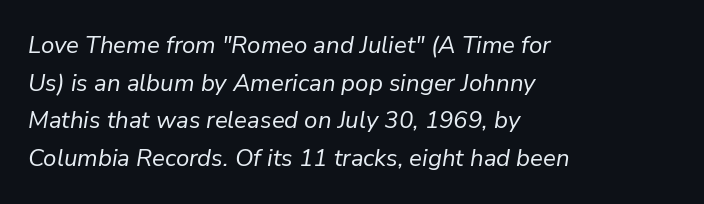
{"italic": "yes", "lean": "right", "slant_degrees": 9, "bold": "no", "underline": "no", "align": "left", "line_spacing": "normal", "line_spacing_ratio": 1.57, "letter_spacing": "normal", "letter_spacing_em": 0.0, "glyph_px": 24}
